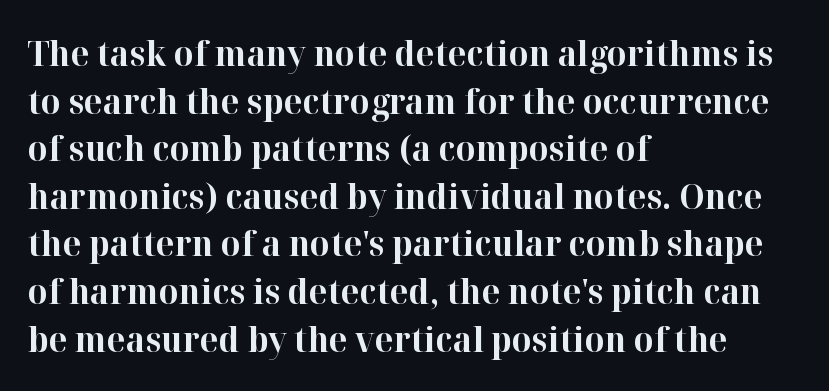
Q: Is the text bold? A: Yes.
Q: Is the text italic (slanted)? A: No, it is upright.
Q: Is the typeface a serif or a sans-serif typeface? A: Serif.
Q: Is the text underlined? A: No.
Q: How is the paragraph aligned? A: Left-aligned.
Q: Is the spacing between letters normal or unusually wide? A: Normal.
Q: Is the spacing between lines tight, normal or loose? A: Normal.
Q: Width (condensed, normal, or wide)? A: Normal.
Q: Stroke contrast? A: High.
Q: x-height? A: Medium.
Q: Monospaced? A: No.
